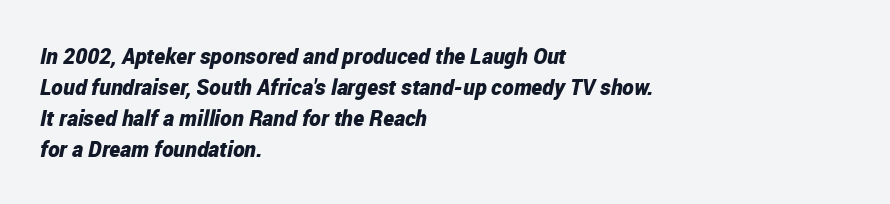
Q: Is the text bold? A: Yes.
Q: Is the text italic (slanted)? A: Yes, it leans right by about 12 degrees.
Q: Is the text underlined? A: No.
Q: How is the paragraph aligned? A: Left-aligned.
Q: Is the spacing between letters normal or unusually wide? A: Normal.
Q: Is the spacing between lines tight, normal or loose? A: Normal.
